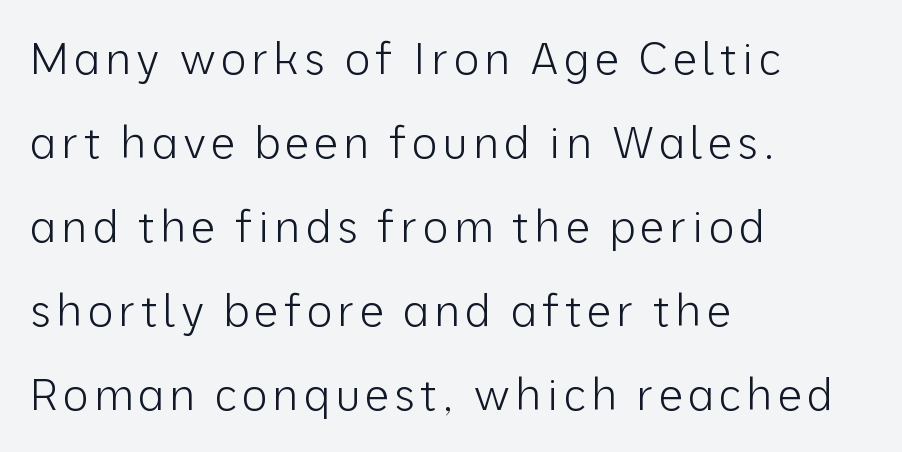
Letters rest on an invisible, unmarked baseline. Summary of weight: not heavy and not bold. What kind of face is this? One without serifs — a sans. Character widths vary here, with narrow letters taking less room than wide ones. No italicization has been applied; the sample stays upright. The compositor pushed each line to the left boundary.
